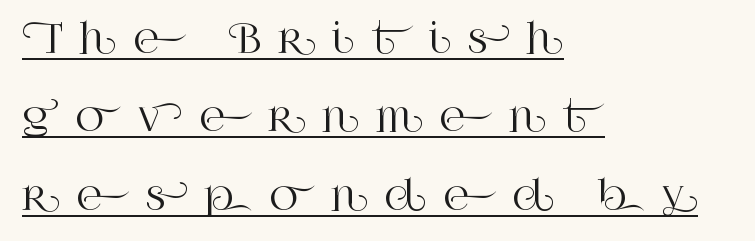
Posture: straight, roman, zero tilt. Here the glyphs are tracked loosely, breaking word shapes into spaced letters. The letters advance in unequal steps, a hallmark of proportional type. The designer dialed line spacing up above the default. Unlike a clean sans, this face finishes its strokes with serifs. Casual observation: everything's shoved over to the left.
